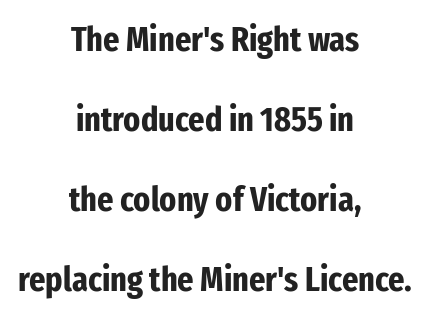
Horizontal bands of white between lines are thick stripes. You can tell it's not italic because the verticals are truly vertical. Each line is balanced around a shared central axis. Looks like regular typesetting: each glyph gets only the width it needs. Chunky letters — that's bold for sure.
